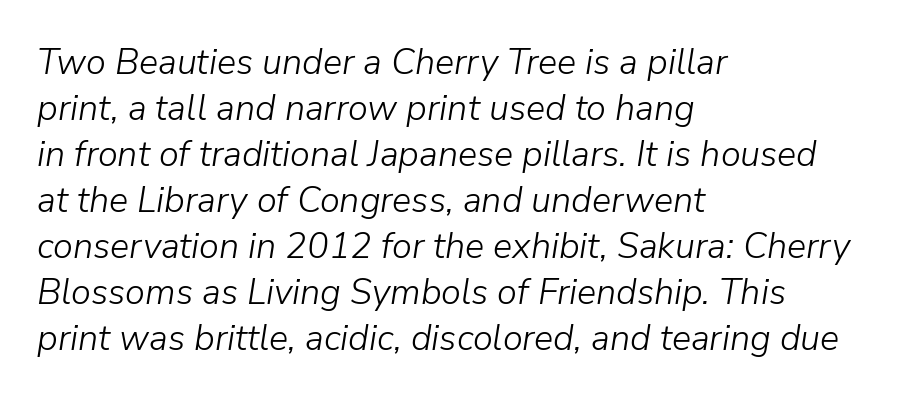
{"italic": "yes", "lean": "right", "slant_degrees": 9, "bold": "no", "weight": "light", "width": "normal", "stroke_contrast": "low", "x_height": "medium", "monospaced": "no", "underline": "no", "align": "left", "line_spacing": "normal", "line_spacing_ratio": 1.28, "letter_spacing": "normal", "letter_spacing_em": 0.0, "glyph_px": 36}
